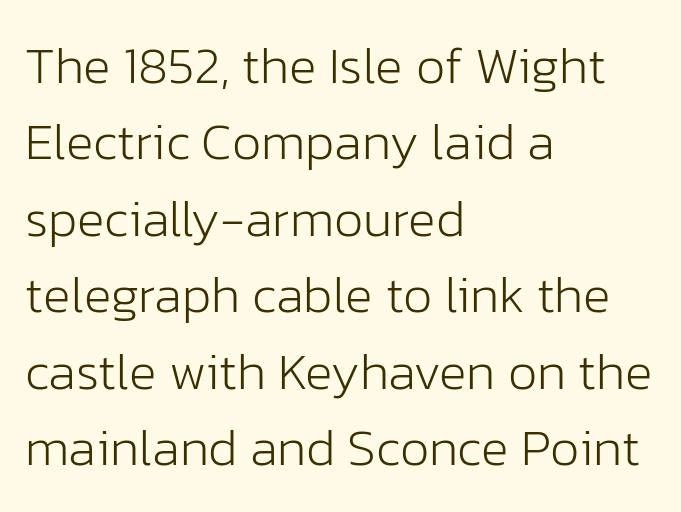
{"serif": "no", "italic": "no", "bold": "no", "weight": "light", "width": "normal", "stroke_contrast": "low", "x_height": "medium", "monospaced": "no", "underline": "no", "align": "left", "line_spacing": "normal", "line_spacing_ratio": 1.47, "letter_spacing": "normal", "letter_spacing_em": 0.0, "glyph_px": 52}
